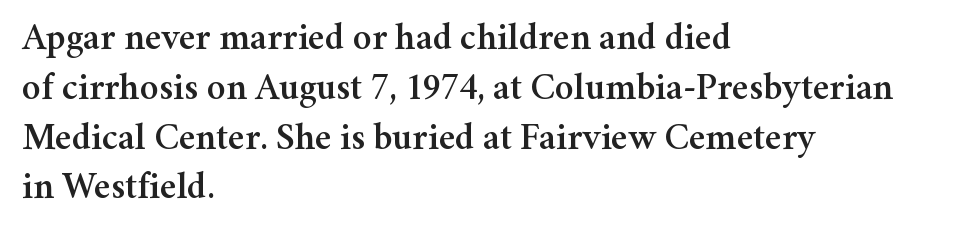
{"serif": "yes", "italic": "no", "width": "normal", "stroke_contrast": "medium", "x_height": "medium", "monospaced": "no", "underline": "no", "align": "left", "line_spacing": "normal", "line_spacing_ratio": 1.31, "letter_spacing": "normal", "letter_spacing_em": 0.0, "glyph_px": 38}
